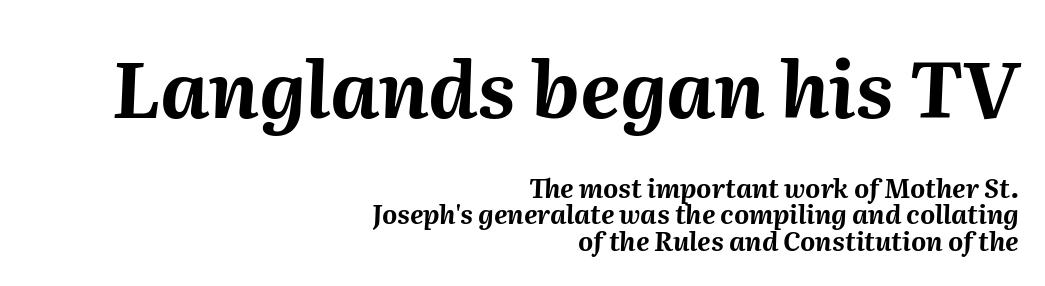
Q: Is the text bold? A: Yes.
Q: Is the text italic (slanted)? A: Yes, it leans right by about 2 degrees.
Q: Is the text underlined? A: No.
Q: How is the paragraph aligned? A: Right-aligned.
Q: Is the spacing between letters normal or unusually wide? A: Normal.
Q: Is the spacing between lines tight, normal or loose? A: Tight.
Q: Which block of text is set in a larger size, the first (top) or the second (bottom)? A: The first (top) one.
Q: Width (condensed, normal, or wide)? A: Normal.
Q: Stroke contrast? A: Medium.
Q: x-height? A: Medium.
Q: Monospaced? A: No.
